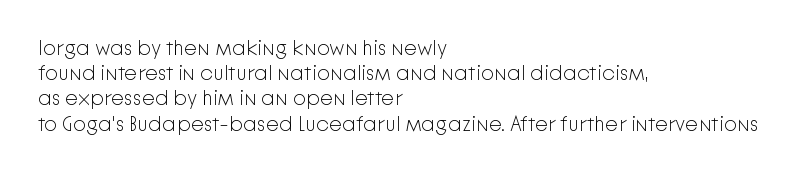
The image shows 21 px text type, upright; set left-aligned, line spacing 1.2x, normal letter spacing, not underlined.
